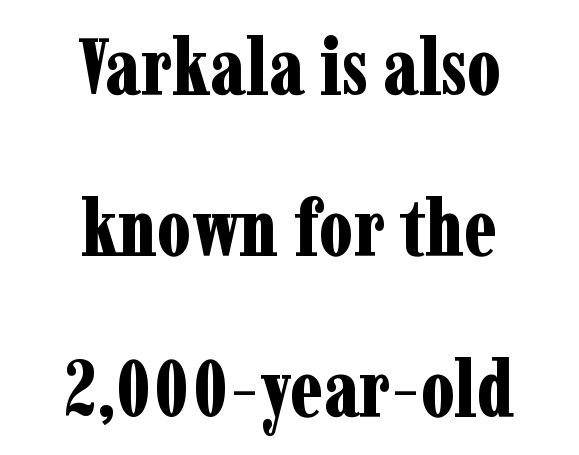
Note: serifs present on the glyphs. If you drew a line through each stem, it would be perfectly vertical. Typesetter's note: full bold, strokes at maximum text heaviness. Note the varied advance widths — an 'i' is clearly narrower than an 'm'. The string is rendered with underlining switched off.
